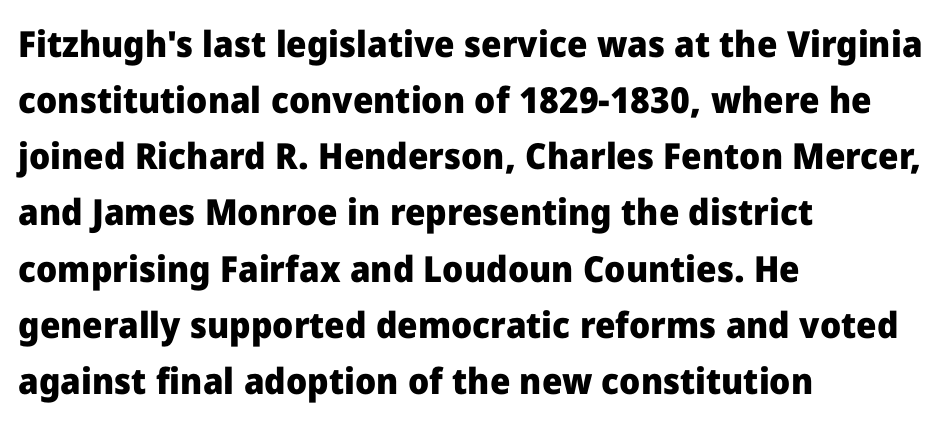
Quick note: underline off. Posture: upright roman. A student would call this left alignment; a typographer would say flush left, rag right. Is there much room between lines? A standard amount, neither cramped nor airy. These lines are rendered in a variable-pitch font. I'd call this a sans setting — the letters go barefoot.
